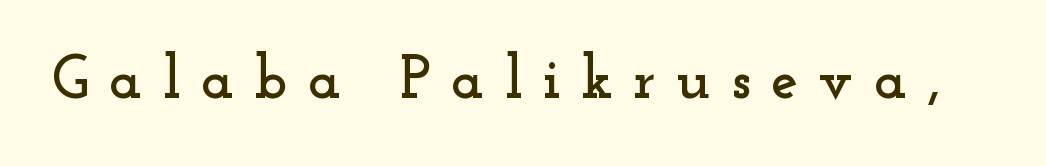
{"serif": "yes", "italic": "no", "width": "wide", "stroke_contrast": "low", "x_height": "small", "monospaced": "no", "underline": "no", "letter_spacing": "wide", "letter_spacing_em": 0.33, "glyph_px": 61}
